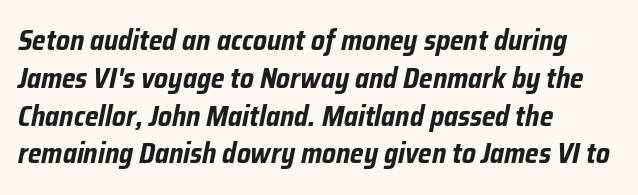
Caption: standard tracking, unaltered. It's the slanting kind of type. Its strokes are broad and dark, the hallmark of bold type. Check under the words: just untouched page. Think of a printed novel: that variable character pitch is what you see here. These lines stack with their left ends in a neat column.
